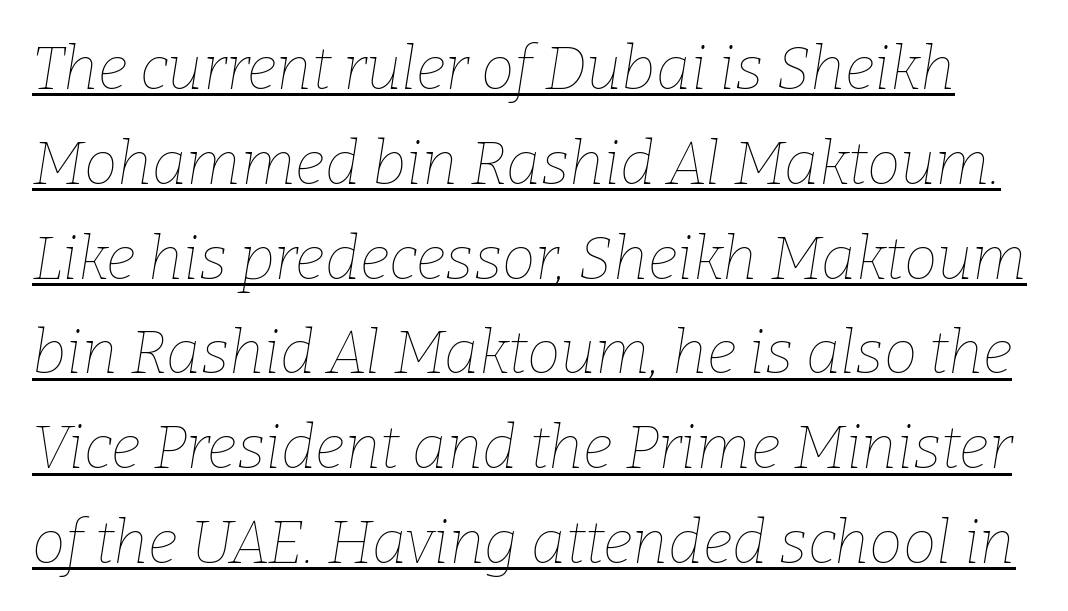
Q: Is the text bold? A: No.
Q: Is the text italic (slanted)? A: Yes, it leans right by about 9 degrees.
Q: Is the text underlined? A: Yes.
Q: Is the spacing between letters normal or unusually wide? A: Normal.
Q: Is the spacing between lines tight, normal or loose? A: Normal.
Q: Width (condensed, normal, or wide)? A: Normal.
Q: Stroke contrast? A: Low.
Q: x-height? A: Medium.
Q: Monospaced? A: No.
